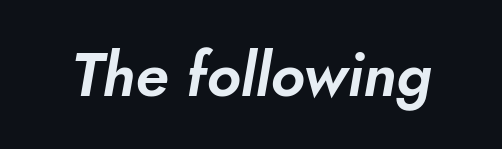
Tall strokes in this sample are angled rather than plumb. The baseline area is clear. Glyph-to-glyph distance matches everyday printed text. Looks like regular typesetting: each glyph gets only the width it needs.
